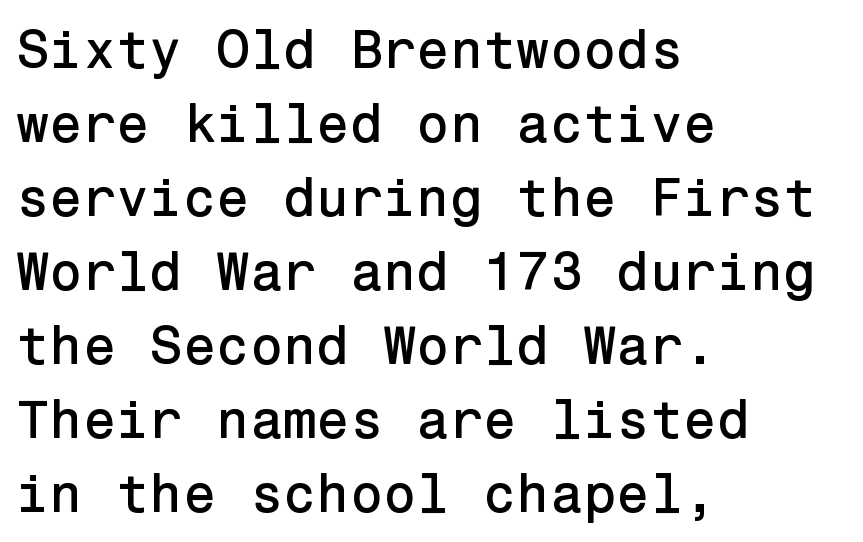
The image shows 54 px sans-serif type, upright; set left-aligned, normal line spacing (1.37x), normal letter spacing, not underlined; low stroke contrast and a medium x-height.
